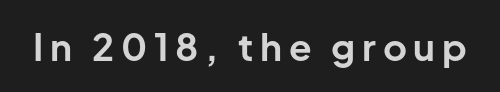
Q: Is the text bold? A: Yes.
Q: Is the text italic (slanted)? A: No, it is upright.
Q: Is the typeface a serif or a sans-serif typeface? A: Sans-serif.
Q: Is the text underlined? A: No.
Q: Width (condensed, normal, or wide)? A: Normal.
Q: Stroke contrast? A: Low.
Q: x-height? A: Medium.
Q: Monospaced? A: No.
